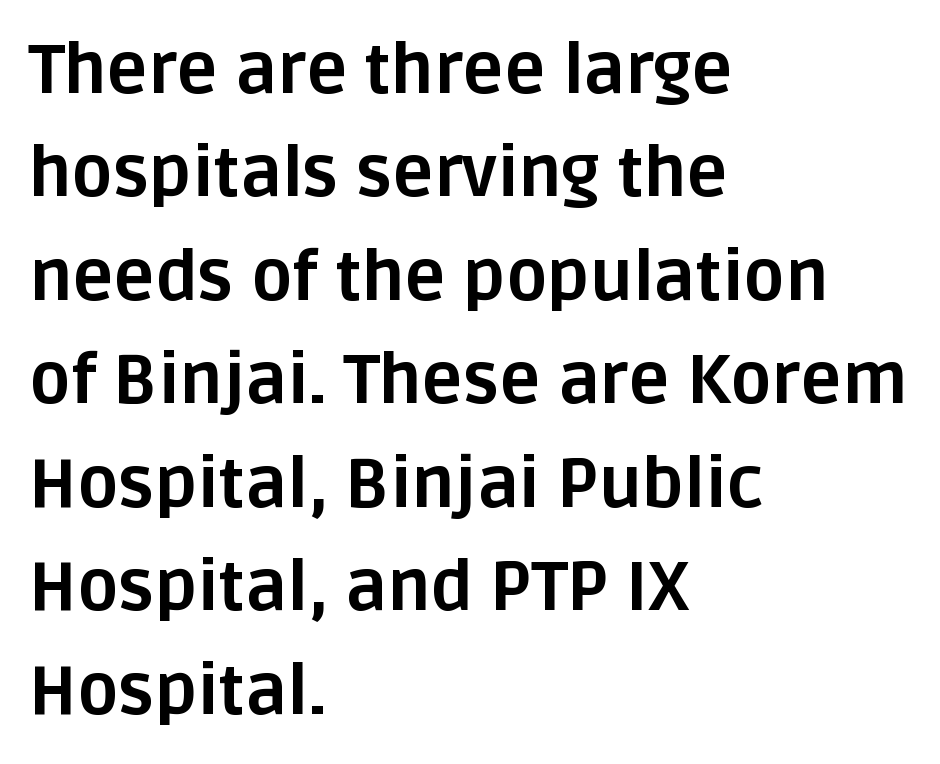
Designer's note — italics off, roman on. Typeset ragged right — the left edge is the straight one. Thick stems and heavy bowls — unmistakably bold. The lines sit at an ordinary, default distance from one another.
